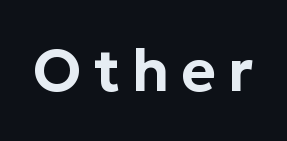
The image shows 59 px sans-serif type, upright; set unusually wide letter spacing (+0.2 em), not underlined; low stroke contrast and a medium x-height.
